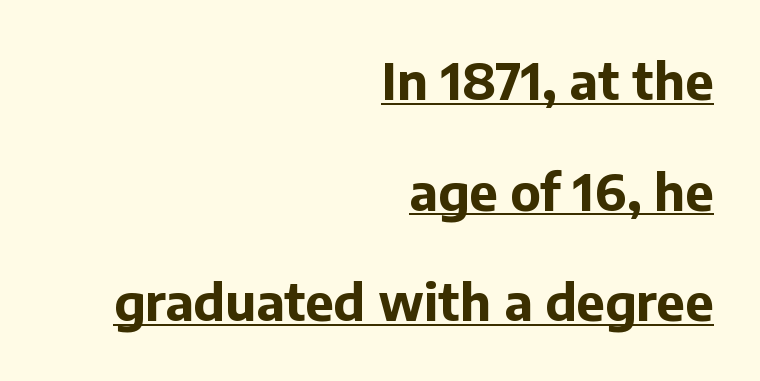
The image shows 51 px bold sans-serif type, upright; set right-aligned, loose line spacing (2.17x), normal letter spacing, underlined; low stroke contrast and a medium x-height.
